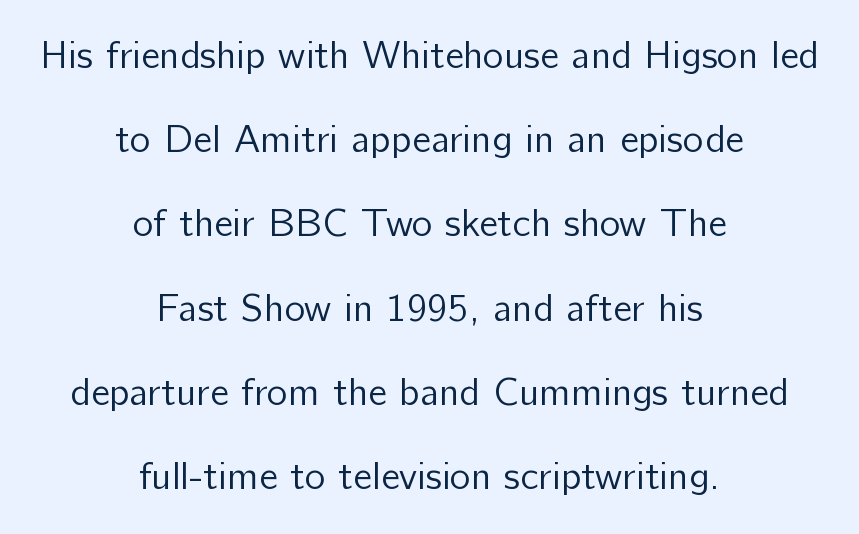
Q: Is the text bold? A: No.
Q: Is the text italic (slanted)? A: No, it is upright.
Q: Is the typeface a serif or a sans-serif typeface? A: Sans-serif.
Q: Is the text underlined? A: No.
Q: How is the paragraph aligned? A: Centered.
Q: Is the spacing between letters normal or unusually wide? A: Normal.
Q: Is the spacing between lines tight, normal or loose? A: Loose.
Q: Width (condensed, normal, or wide)? A: Normal.
Q: Stroke contrast? A: Low.
Q: x-height? A: Medium.
Q: Monospaced? A: No.
